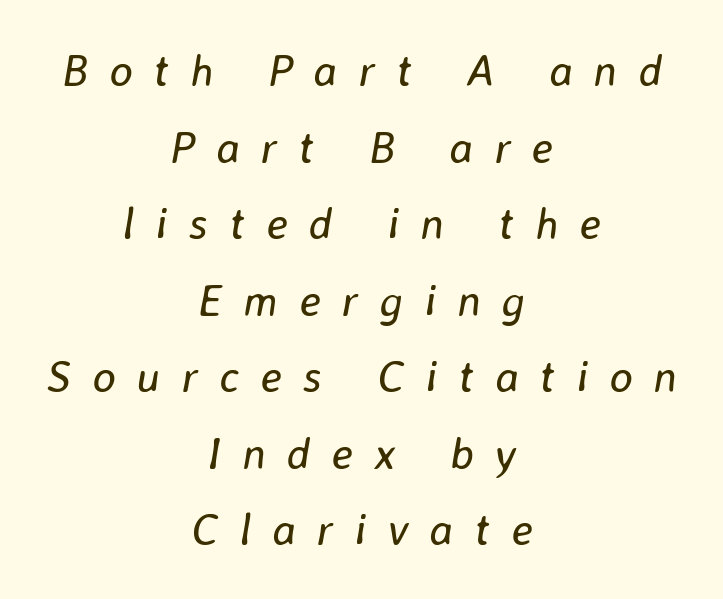
Q: Is the text bold? A: No.
Q: Is the text italic (slanted)? A: Yes, it leans right by about 8 degrees.
Q: Is the text underlined? A: No.
Q: How is the paragraph aligned? A: Centered.
Q: Is the spacing between letters normal or unusually wide? A: Unusually wide.
Q: Width (condensed, normal, or wide)? A: Normal.
Q: Stroke contrast? A: Low.
Q: x-height? A: Medium.
Q: Monospaced? A: No.
